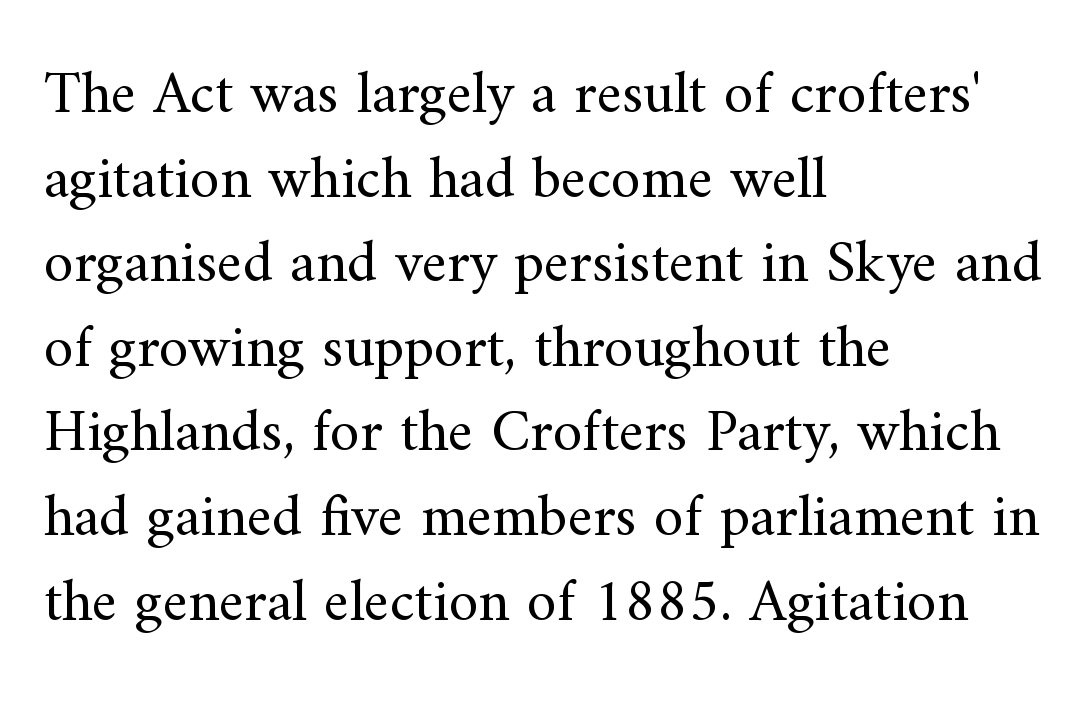
Q: Is the text bold? A: No.
Q: Is the text italic (slanted)? A: No, it is upright.
Q: Is the typeface a serif or a sans-serif typeface? A: Serif.
Q: Is the text underlined? A: No.
Q: How is the paragraph aligned? A: Left-aligned.
Q: Is the spacing between letters normal or unusually wide? A: Normal.
Q: Is the spacing between lines tight, normal or loose? A: Normal.
Q: Width (condensed, normal, or wide)? A: Normal.
Q: Stroke contrast? A: Medium.
Q: x-height? A: Small.
Q: Monospaced? A: No.
